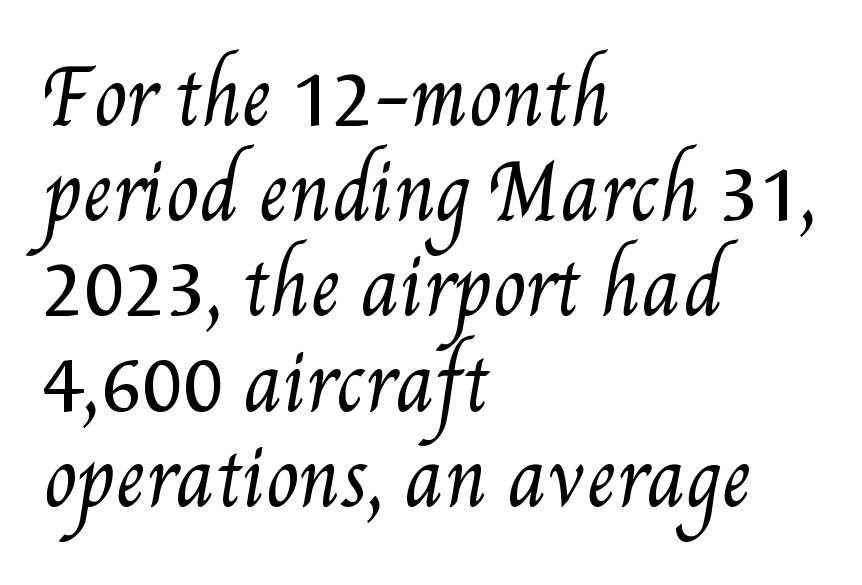
Q: Is the text bold? A: No.
Q: Is the text underlined? A: No.
Q: How is the paragraph aligned? A: Left-aligned.
Q: Is the spacing between letters normal or unusually wide? A: Normal.
Q: Is the spacing between lines tight, normal or loose? A: Normal.
Q: Width (condensed, normal, or wide)? A: Condensed.
Q: Stroke contrast? A: Medium.
Q: x-height? A: Small.
Q: Monospaced? A: No.
